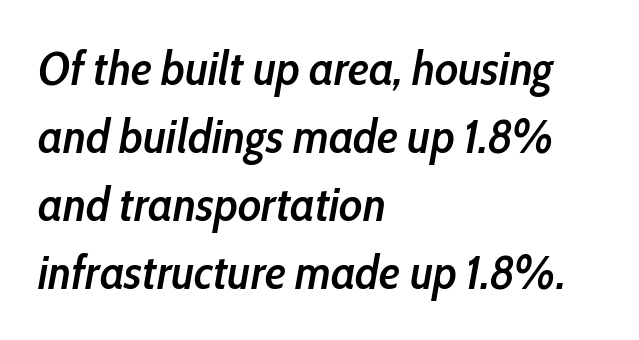
Descenders are the only things crossing below the line. Proportional: the letters do not fall into vertical columns. Between one letter and the next there's only the usual sliver of space. The axis of the letterforms is tilted away from vertical. All the whitespace from short lines collects on the right.
